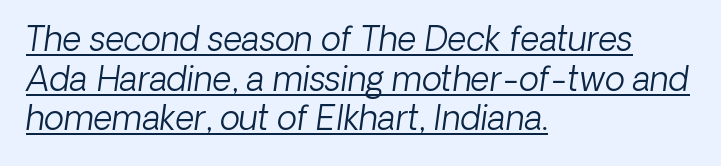
Typeset ragged right — the left edge is the straight one. Here the designer chose a conventional face with non-uniform glyph widths. Nothing heavy about these letters — not bold at all. This sample carries an underscore along the baseline area. The characters display no serif detailing; their extremities are plain. The gaps between neighbouring characters are ordinary and unremarkable.
